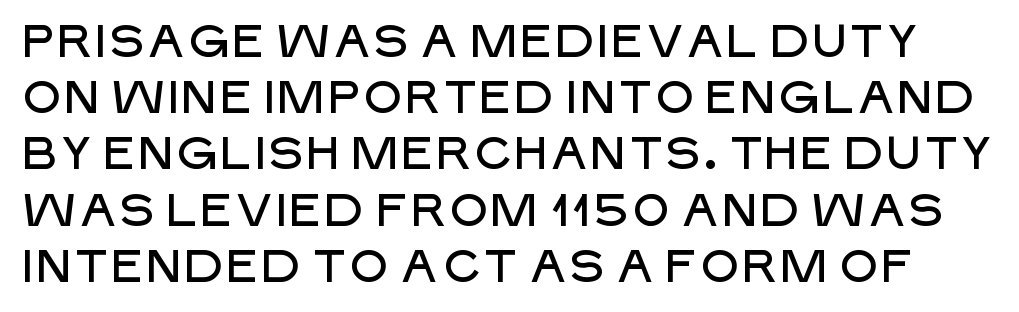
Q: Is the text italic (slanted)? A: No, it is upright.
Q: Is the typeface a serif or a sans-serif typeface? A: Sans-serif.
Q: Is the text underlined? A: No.
Q: Is the spacing between letters normal or unusually wide? A: Normal.
Q: Is the spacing between lines tight, normal or loose? A: Normal.
Q: Width (condensed, normal, or wide)? A: Normal.
Q: Stroke contrast? A: Low.
Q: x-height? A: Large.
Q: Monospaced? A: No.
